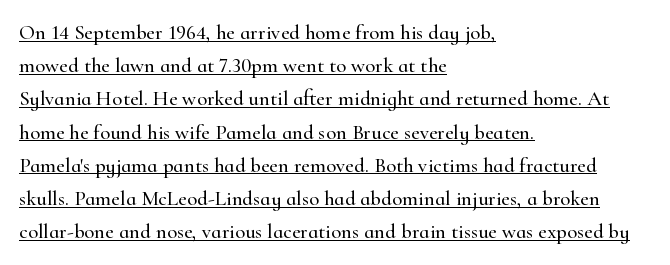
Q: Is the text italic (slanted)? A: No, it is upright.
Q: Is the text underlined? A: Yes.
Q: How is the paragraph aligned? A: Left-aligned.
Q: Is the spacing between letters normal or unusually wide? A: Normal.
Q: Is the spacing between lines tight, normal or loose? A: Normal.
